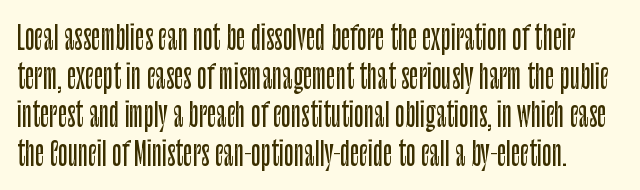
The image shows 32 px condensed sans-serif type, upright; set line spacing 1.21x, normal letter spacing, not underlined; low stroke contrast and a large x-height.
